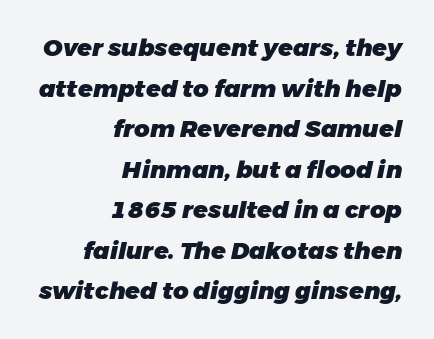
Q: Is the text bold? A: Yes.
Q: Is the text italic (slanted)? A: Yes, it leans right by about 11 degrees.
Q: Is the text underlined? A: No.
Q: How is the paragraph aligned? A: Right-aligned.
Q: Is the spacing between letters normal or unusually wide? A: Normal.
Q: Is the spacing between lines tight, normal or loose? A: Normal.
